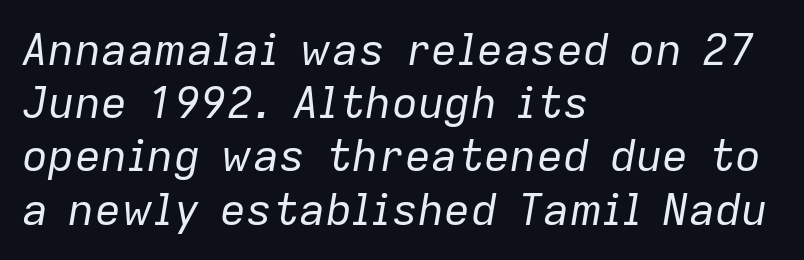
Short note: letters normally spaced. Underline: absent. Stems and bowls with no extra thickness — not bold. The lines in this sample share a left origin and differ only in where they stop. Characters are canted at an angle relative to the baseline's perpendicular. Each letter keeps its own natural width here, so spacing adapts to shape.
